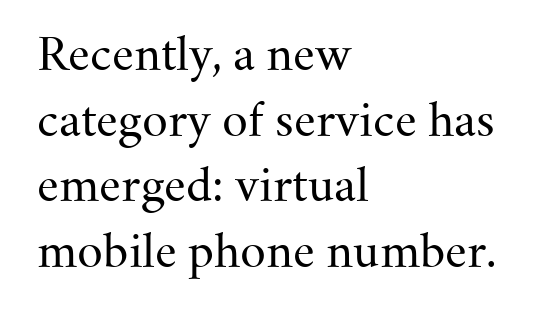
{"serif": "yes", "italic": "no", "bold": "no", "weight": "regular", "width": "normal", "stroke_contrast": "medium", "x_height": "small", "monospaced": "no", "underline": "no", "align": "left", "line_spacing": "normal", "line_spacing_ratio": 1.46, "letter_spacing": "normal", "letter_spacing_em": 0.0, "glyph_px": 45}
